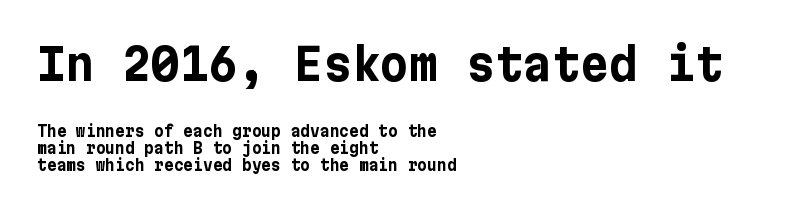
Q: Is the text bold? A: Yes.
Q: Is the text italic (slanted)? A: No, it is upright.
Q: Is the typeface a serif or a sans-serif typeface? A: Sans-serif.
Q: Is the text underlined? A: No.
Q: How is the paragraph aligned? A: Left-aligned.
Q: Is the spacing between letters normal or unusually wide? A: Normal.
Q: Is the spacing between lines tight, normal or loose? A: Tight.
Q: Which block of text is set in a larger size, the first (top) or the second (bottom)? A: The first (top) one.
Q: Width (condensed, normal, or wide)? A: Normal.
Q: Stroke contrast? A: Low.
Q: x-height? A: Medium.
